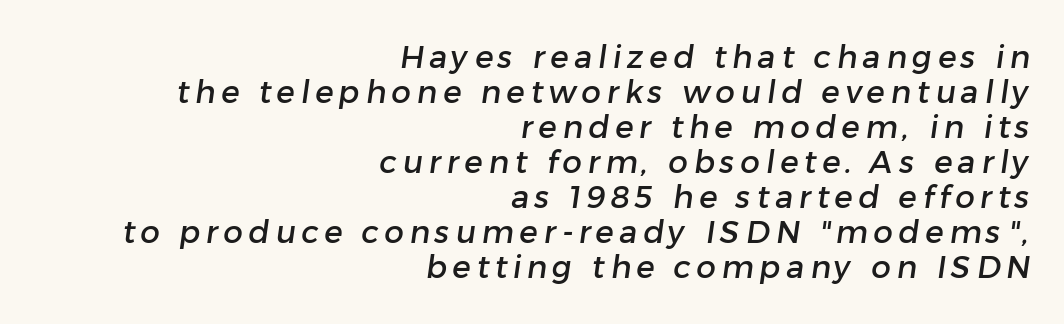
Q: Is the typeface a serif or a sans-serif typeface? A: Sans-serif.
Q: Is the text underlined? A: No.
Q: How is the paragraph aligned? A: Right-aligned.
Q: Is the spacing between lines tight, normal or loose? A: Tight.
Q: Width (condensed, normal, or wide)? A: Normal.
Q: Stroke contrast? A: Low.
Q: x-height? A: Medium.
Q: Monospaced? A: No.
